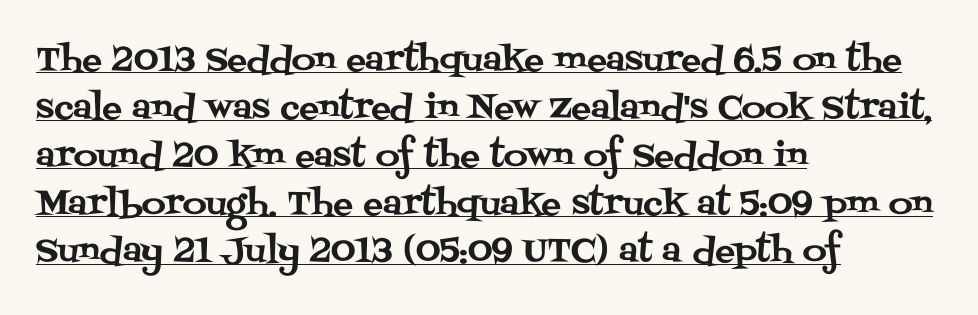
{"serif": "yes", "italic": "no", "width": "normal", "stroke_contrast": "medium", "x_height": "large", "monospaced": "no", "underline": "yes", "align": "left", "line_spacing": "normal", "line_spacing_ratio": 1.45, "letter_spacing": "normal", "letter_spacing_em": 0.0, "glyph_px": 33}
